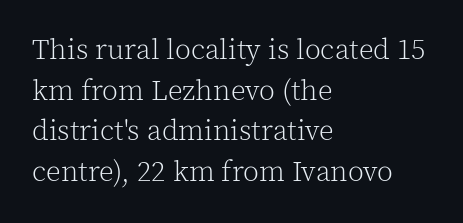
This is the regular roman posture of the typeface. Leading matches the norm, producing a regular column. The face looks like a standard text weight, possibly lighter. Nobody touched the tracking dial on this one. Font category for this specimen: serif. The foot of each line stays bare and open.
